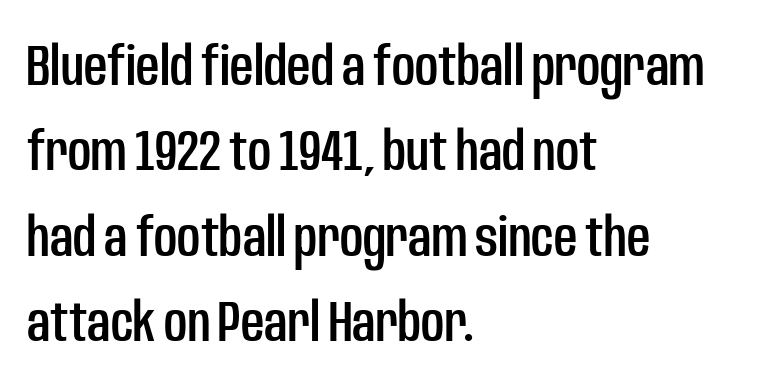
Q: Is the text italic (slanted)? A: No, it is upright.
Q: Is the typeface a serif or a sans-serif typeface? A: Sans-serif.
Q: Is the text underlined? A: No.
Q: How is the paragraph aligned? A: Left-aligned.
Q: Is the spacing between letters normal or unusually wide? A: Normal.
Q: Is the spacing between lines tight, normal or loose? A: Normal.
Q: Width (condensed, normal, or wide)? A: Condensed.
Q: Stroke contrast? A: Low.
Q: x-height? A: Large.
Q: Monospaced? A: No.
